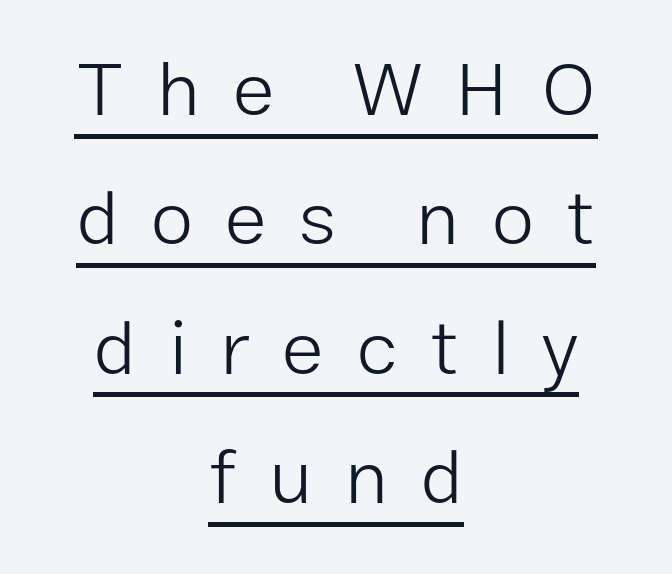
{"serif": "no", "italic": "no", "bold": "no", "weight": "light", "width": "normal", "stroke_contrast": "low", "x_height": "medium", "monospaced": "no", "underline": "yes", "align": "center", "line_spacing": "normal", "line_spacing_ratio": 1.68, "letter_spacing": "wide", "letter_spacing_em": 0.42, "glyph_px": 77}
